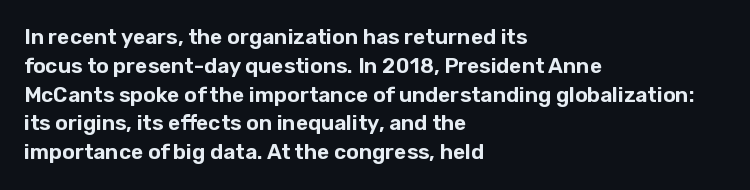
{"italic": "no", "underline": "no", "align": "left", "line_spacing": "normal", "line_spacing_ratio": 1.37, "letter_spacing": "normal", "letter_spacing_em": 0.0, "glyph_px": 21}
